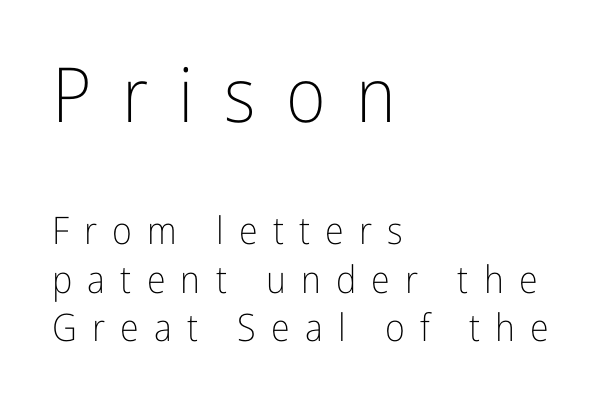
No feet cap the strokes, marking this as sans-serif type. Which chunk is bigger? The first one — the top block dwarfs the bottom. Vertical strokes here are truly vertical. Teacher's note: observe the even left margin — that is flush-left alignment. Inter-character spacing is expanded well beyond the font's built-in metrics.
